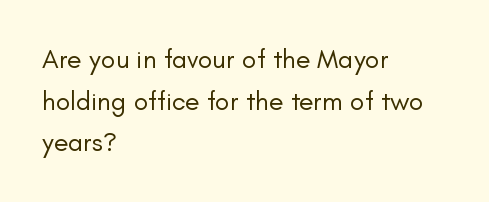
{"italic": "no", "bold": "no", "underline": "no", "align": "left", "line_spacing": "normal", "line_spacing_ratio": 1.54, "letter_spacing": "normal", "letter_spacing_em": 0.0, "glyph_px": 27}
